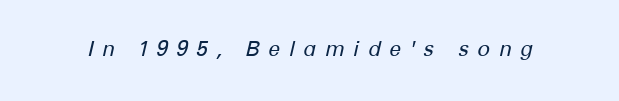
Q: Is the text bold? A: No.
Q: Is the text italic (slanted)? A: Yes, it leans right by about 12 degrees.
Q: Is the text underlined? A: No.
Q: Is the spacing between letters normal or unusually wide? A: Unusually wide.
